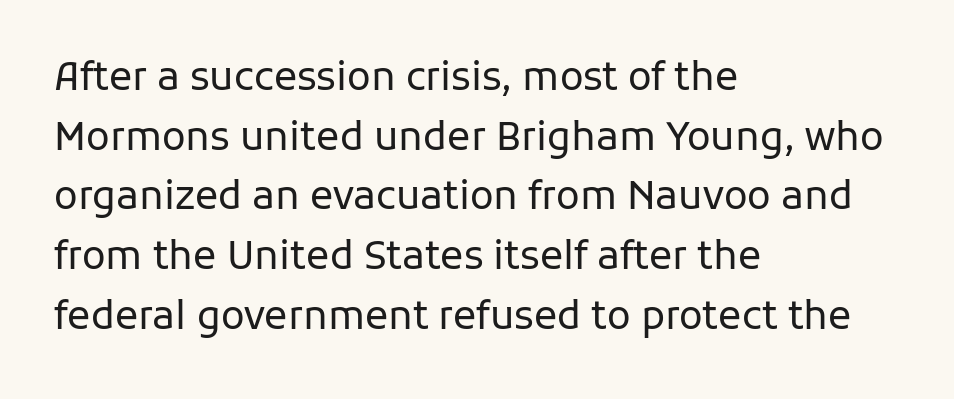
{"serif": "no", "italic": "no", "bold": "no", "weight": "regular", "width": "normal", "stroke_contrast": "low", "x_height": "medium", "monospaced": "no", "underline": "no", "align": "left", "line_spacing": "normal", "line_spacing_ratio": 1.53, "letter_spacing": "normal", "letter_spacing_em": 0.0, "glyph_px": 39}
